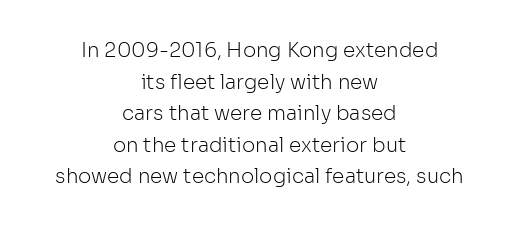
The image shows 20 px text type, upright; set centered, normal line spacing (1.58x), normal letter spacing, not underlined.
